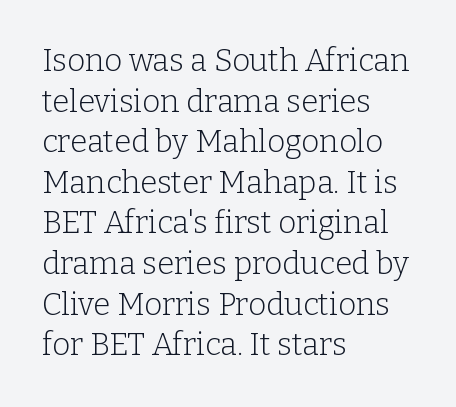
{"serif": "yes", "italic": "no", "bold": "no", "weight": "light", "width": "normal", "stroke_contrast": "low", "x_height": "medium", "monospaced": "no", "underline": "no", "align": "left", "line_spacing": "normal", "line_spacing_ratio": 1.31, "letter_spacing": "normal", "letter_spacing_em": 0.0, "glyph_px": 31}
